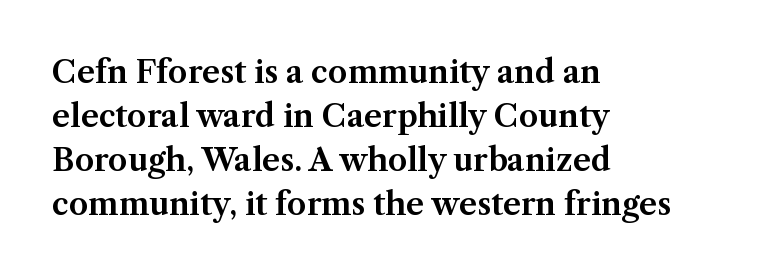
The passage shown is typed in a proportional face where columns would drift. Layout note: lines flush left. You can tell from the footed stems that serif type was used. Honestly, the row spacing looks completely unremarkable.
